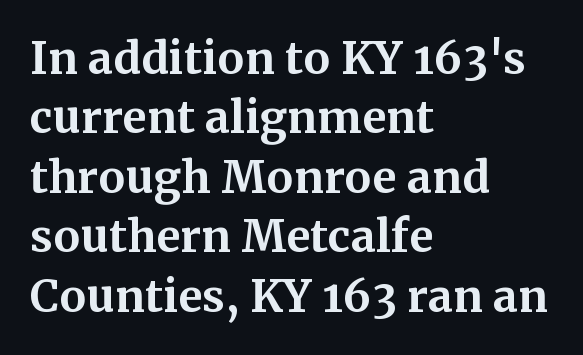
Q: Is the text bold? A: Yes.
Q: Is the text italic (slanted)? A: No, it is upright.
Q: Is the typeface a serif or a sans-serif typeface? A: Serif.
Q: Is the text underlined? A: No.
Q: How is the paragraph aligned? A: Left-aligned.
Q: Is the spacing between letters normal or unusually wide? A: Normal.
Q: Is the spacing between lines tight, normal or loose? A: Normal.
Q: Width (condensed, normal, or wide)? A: Normal.
Q: Stroke contrast? A: Medium.
Q: x-height? A: Medium.
Q: Monospaced? A: No.
